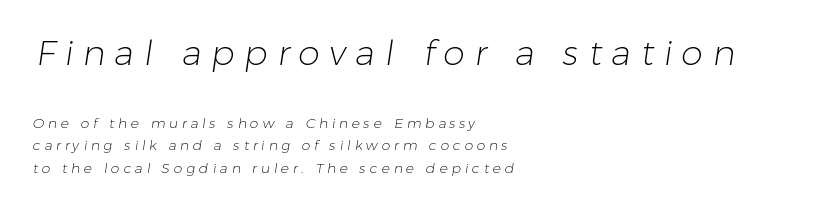
The image shows 35 px light sans-serif type; set left-aligned, normal line spacing (1.58x), unusually wide letter spacing (+0.27 em), not underlined; the first (top) block is 2.5x larger; low stroke contrast and a medium x-height.
